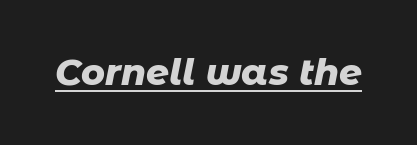
The face used here is rendered with its standard letterfit. These words are printed bold, with thick strokes throughout. The passage shown is typed in a proportional face where columns would drift. Beneath each row of characters lies a ruled line. The glyphs look as if they've been sheared to an angle.
